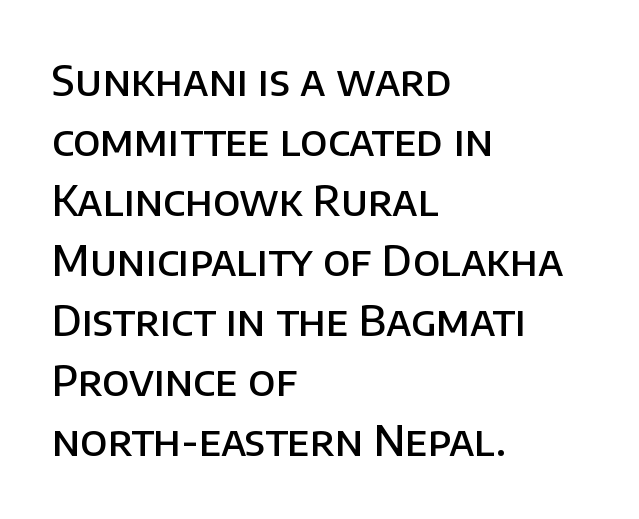
{"serif": "no", "italic": "no", "bold": "semi", "weight": "semibold", "width": "normal", "stroke_contrast": "low", "x_height": "large", "monospaced": "no", "underline": "no", "align": "left", "line_spacing": "normal", "line_spacing_ratio": 1.43, "letter_spacing": "normal", "letter_spacing_em": 0.0, "glyph_px": 42}
